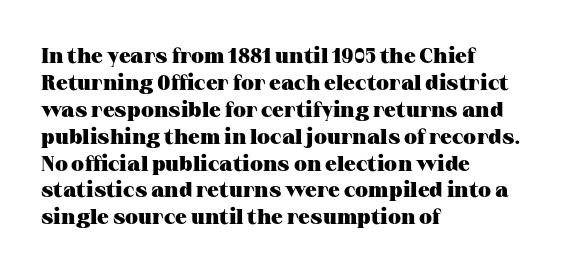
The image shows 21 px bold type, upright; set left-aligned, normal line spacing (1.28x), normal letter spacing, not underlined.
